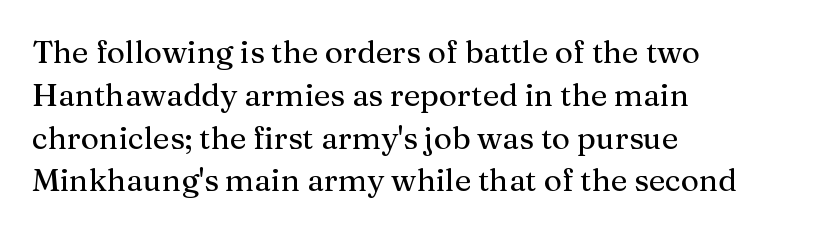
The image shows 31 px serif type, upright; set left-aligned, normal line spacing (1.38x), normal letter spacing, not underlined; medium stroke contrast and a medium x-height.
